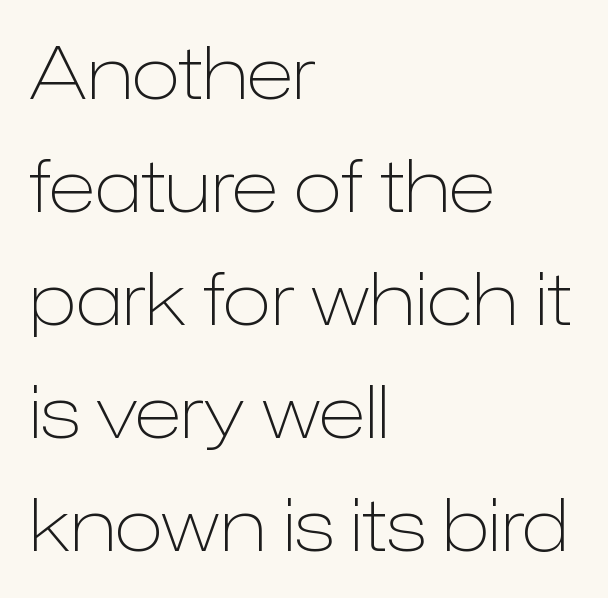
Q: Is the text bold? A: No.
Q: Is the text italic (slanted)? A: No, it is upright.
Q: Is the typeface a serif or a sans-serif typeface? A: Sans-serif.
Q: Is the text underlined? A: No.
Q: How is the paragraph aligned? A: Left-aligned.
Q: Is the spacing between letters normal or unusually wide? A: Normal.
Q: Is the spacing between lines tight, normal or loose? A: Normal.
Q: Width (condensed, normal, or wide)? A: Normal.
Q: Stroke contrast? A: Low.
Q: x-height? A: Medium.
Q: Monospaced? A: No.
